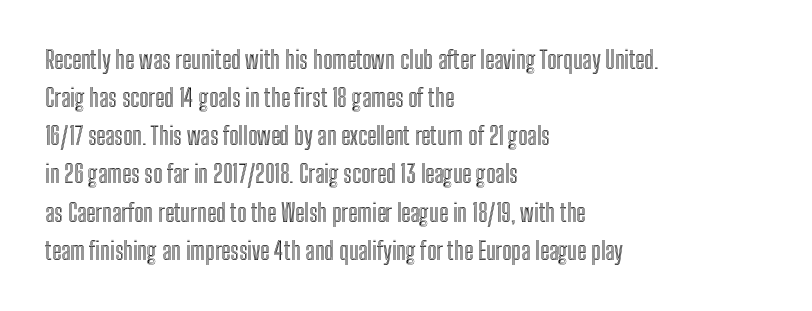
The image shows 24 px text type, upright; set left-aligned, normal line spacing (1.59x), normal letter spacing, not underlined.
